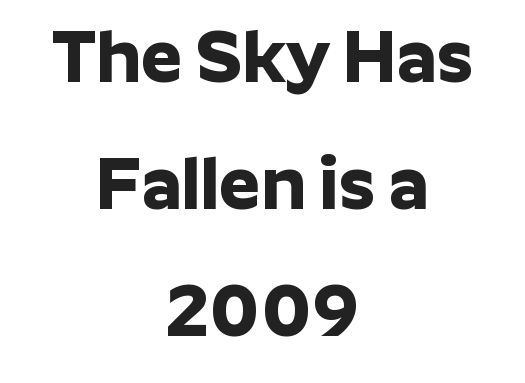
{"serif": "no", "italic": "no", "bold": "yes", "weight": "bold", "width": "normal", "stroke_contrast": "low", "x_height": "medium", "monospaced": "no", "underline": "no", "align": "center", "line_spacing_ratio": 1.74, "letter_spacing": "normal", "letter_spacing_em": 0.0, "glyph_px": 73}
